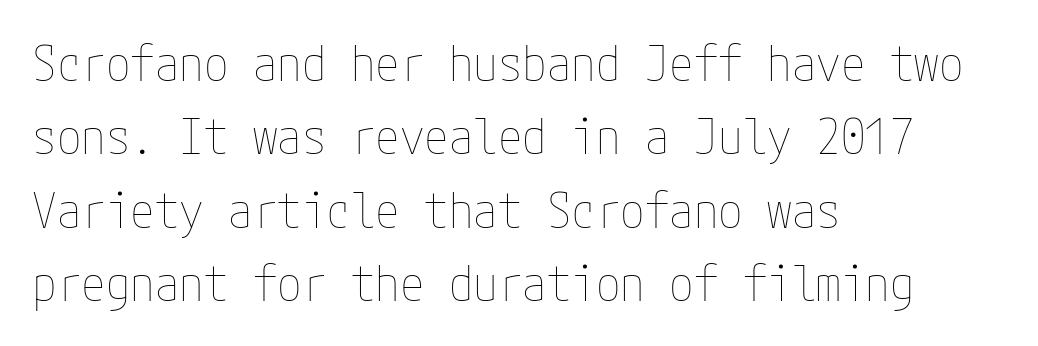
{"italic": "no", "bold": "no", "weight": "thin", "width": "condensed", "stroke_contrast": "low", "x_height": "medium", "underline": "no", "align": "left", "line_spacing": "normal", "line_spacing_ratio": 1.5, "letter_spacing": "normal", "letter_spacing_em": 0.0, "glyph_px": 49}
